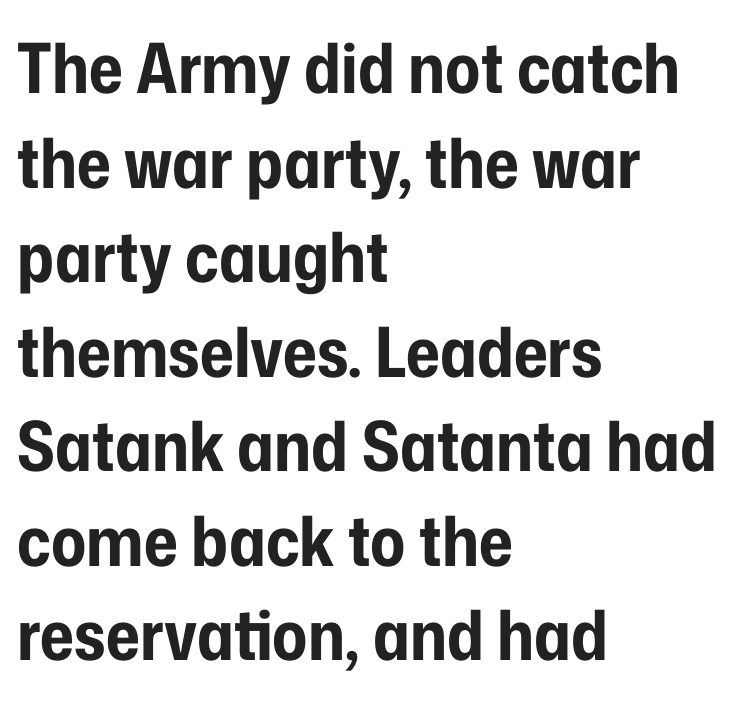
{"serif": "no", "italic": "no", "bold": "yes", "weight": "bold", "width": "condensed", "stroke_contrast": "low", "x_height": "medium", "monospaced": "no", "underline": "no", "align": "left", "line_spacing": "normal", "line_spacing_ratio": 1.37, "letter_spacing": "normal", "letter_spacing_em": 0.0, "glyph_px": 69}
